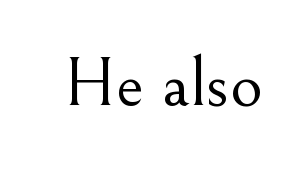
Stroke thickness stays within the range of a standard reading face or lighter. Check the space under the baseline: it is left empty. Looks like regular typesetting: each glyph gets only the width it needs. Posture: upright roman.
